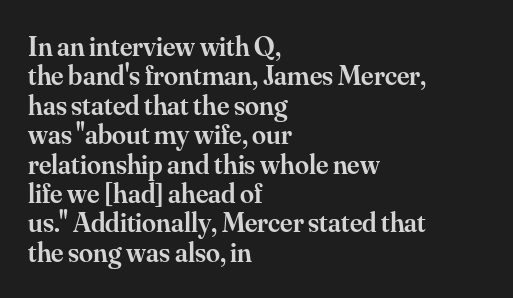
The image shows 28 px semibold serif type, upright; set left-aligned, tight line spacing (1.05x), normal letter spacing, not underlined; medium stroke contrast and a small x-height.
